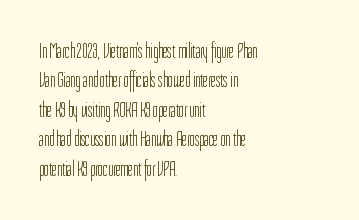
{"italic": "no", "bold": "no", "underline": "no", "align": "left", "line_spacing": "normal", "line_spacing_ratio": 1.4, "letter_spacing": "normal", "letter_spacing_em": 0.0, "glyph_px": 21}
